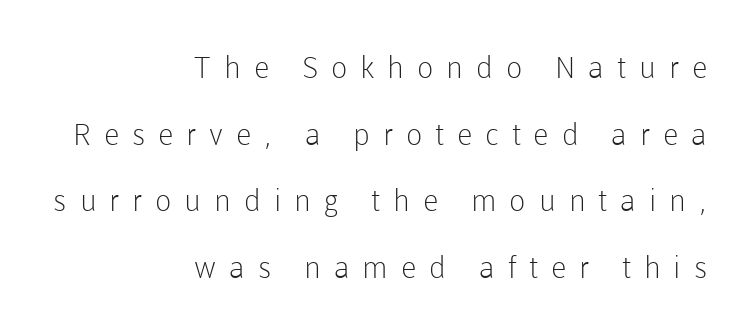
Q: Is the text bold? A: No.
Q: Is the text italic (slanted)? A: No, it is upright.
Q: Is the typeface a serif or a sans-serif typeface? A: Sans-serif.
Q: Is the text underlined? A: No.
Q: How is the paragraph aligned? A: Right-aligned.
Q: Is the spacing between letters normal or unusually wide? A: Unusually wide.
Q: Is the spacing between lines tight, normal or loose? A: Loose.
Q: Width (condensed, normal, or wide)? A: Normal.
Q: Stroke contrast? A: Low.
Q: x-height? A: Medium.
Q: Monospaced? A: No.
